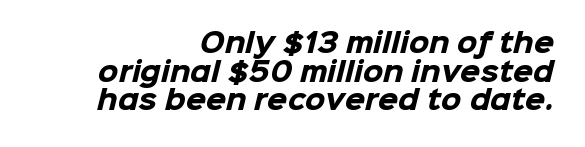
The image shows 26 px bold type; set right-aligned, tight line spacing (1.1x), normal letter spacing, not underlined.
